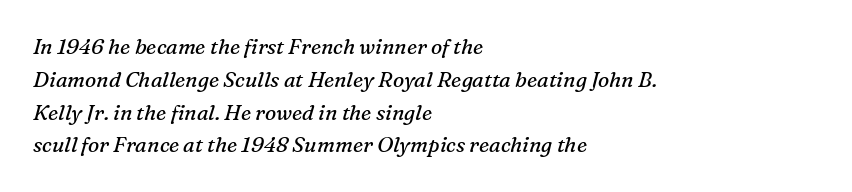
{"italic": "yes", "lean": "right", "slant_degrees": 16, "bold": "no", "underline": "no", "align": "left", "line_spacing": "normal", "line_spacing_ratio": 1.56, "letter_spacing": "normal", "letter_spacing_em": 0.0, "glyph_px": 21}
